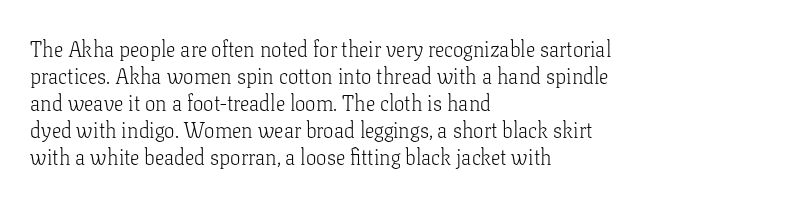
The image shows 21 px text type, upright; set left-aligned, normal line spacing (1.29x), normal letter spacing, not underlined.
